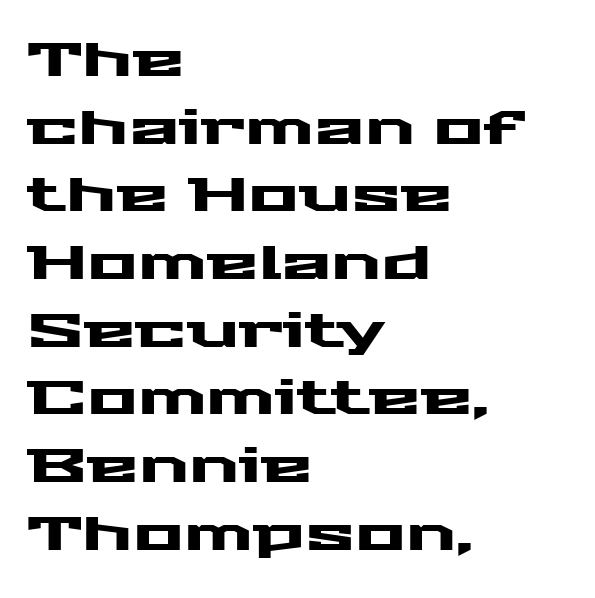
{"serif": "no", "italic": "no", "width": "wide", "stroke_contrast": "medium", "x_height": "medium", "monospaced": "no", "underline": "no", "align": "left", "line_spacing": "normal", "line_spacing_ratio": 1.44, "letter_spacing": "normal", "letter_spacing_em": 0.0, "glyph_px": 47}
